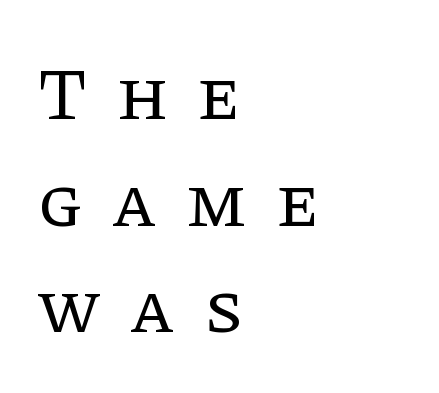
Q: Is the text bold? A: No.
Q: Is the text italic (slanted)? A: No, it is upright.
Q: Is the typeface a serif or a sans-serif typeface? A: Serif.
Q: Is the text underlined? A: No.
Q: How is the paragraph aligned? A: Left-aligned.
Q: Is the spacing between letters normal or unusually wide? A: Unusually wide.
Q: Is the spacing between lines tight, normal or loose? A: Normal.
Q: Width (condensed, normal, or wide)? A: Normal.
Q: Stroke contrast? A: Low.
Q: x-height? A: Large.
Q: Monospaced? A: No.
